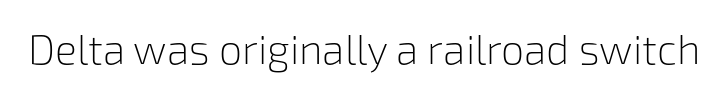
I'd call this a sans setting — the letters go barefoot. The zone under the glyphs is completely vacant. No chunkiness to these letters — they're not bold. The rendering uses natural spacing where letterforms have individual widths. You can tell it's not italic because the verticals are truly vertical. Tracking value appears to be zero — textbook default spacing.
